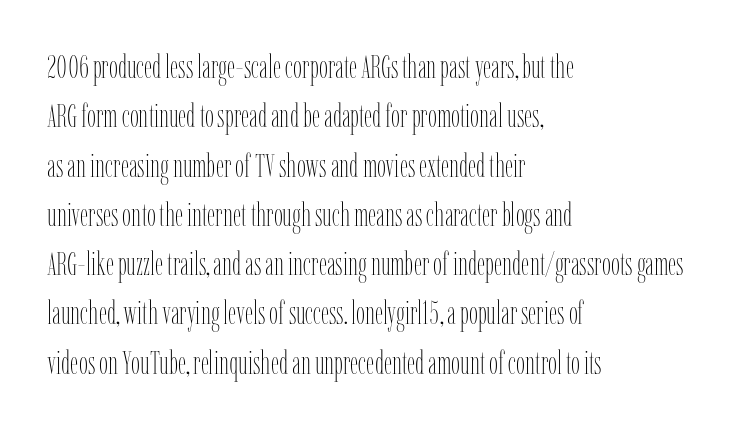
The image shows 32 px thin, condensed type, upright; set left-aligned, normal line spacing (1.54x), normal letter spacing, not underlined; low stroke contrast and a medium x-height.
